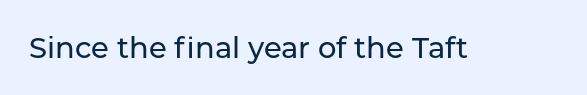
The image shows 29 px sans-serif type, upright; set normal letter spacing, not underlined; low stroke contrast and a medium x-height.
